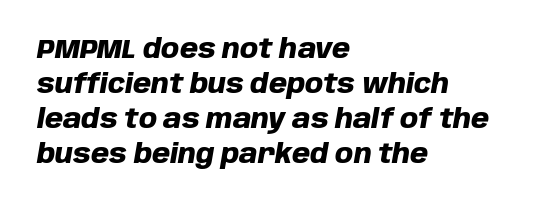
{"italic": "yes", "lean": "right", "slant_degrees": 10, "bold": "yes", "underline": "no", "align": "left", "line_spacing": "normal", "line_spacing_ratio": 1.34, "letter_spacing": "normal", "letter_spacing_em": 0.0, "glyph_px": 26}
